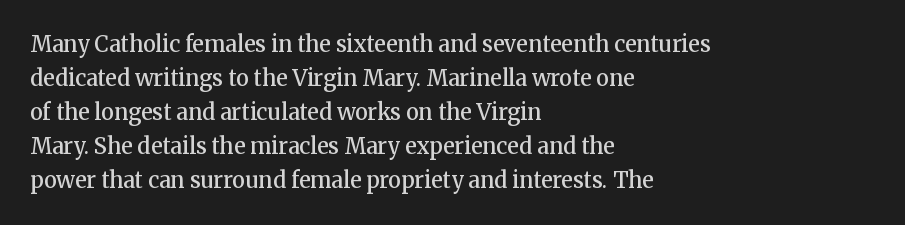
The image shows 22 px text type, upright; set left-aligned, normal line spacing (1.55x), normal letter spacing, not underlined.
